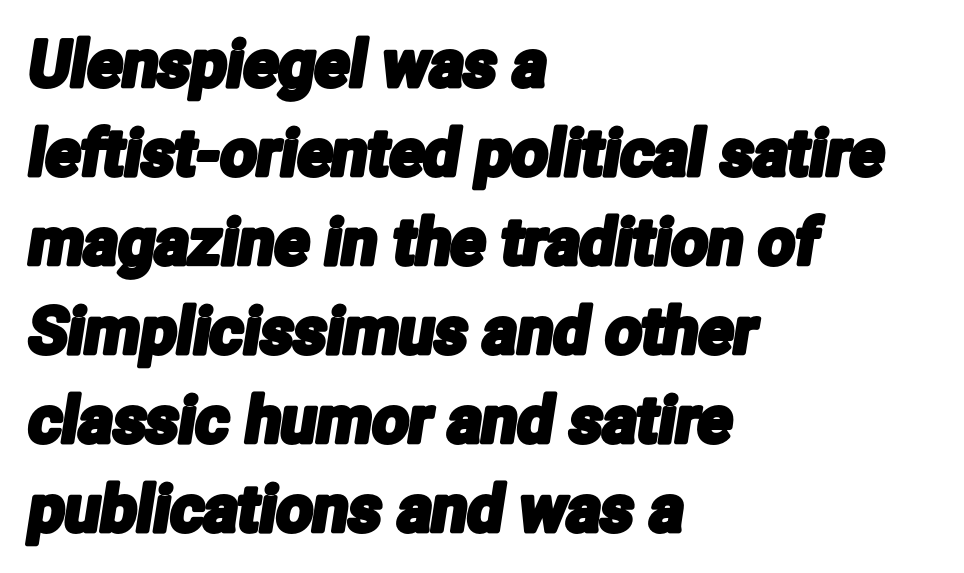
Varying glyph widths throughout — classic text-font behaviour. Does extra space separate the letters? No, they use regular spacing. A classic flush-left, rag-right setting is used for this passage. Successive baselines arrive at the customary interval. The zone under the glyphs is completely vacant.
